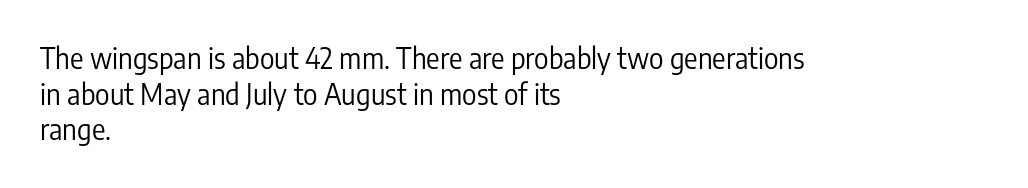
Whoever set this chose a conventional vertical rhythm. The characters are drawn with everyday or finer stroke widths. The rendering uses natural spacing where letterforms have individual widths. This sample is left-justified, so line endings fall wherever the words run out. No italicization has been applied; the sample stays upright.
